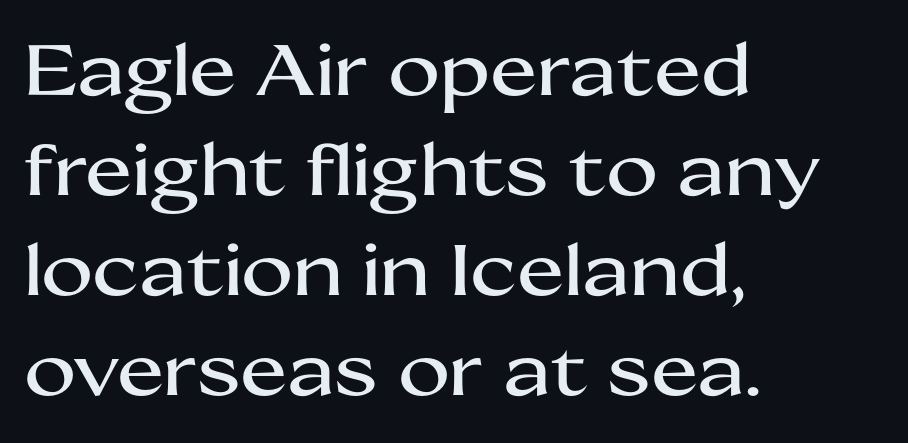
{"italic": "no", "width": "wide", "stroke_contrast": "medium", "x_height": "medium", "monospaced": "no", "underline": "no", "align": "left", "line_spacing": "normal", "line_spacing_ratio": 1.41, "letter_spacing": "normal", "letter_spacing_em": 0.0, "glyph_px": 71}
